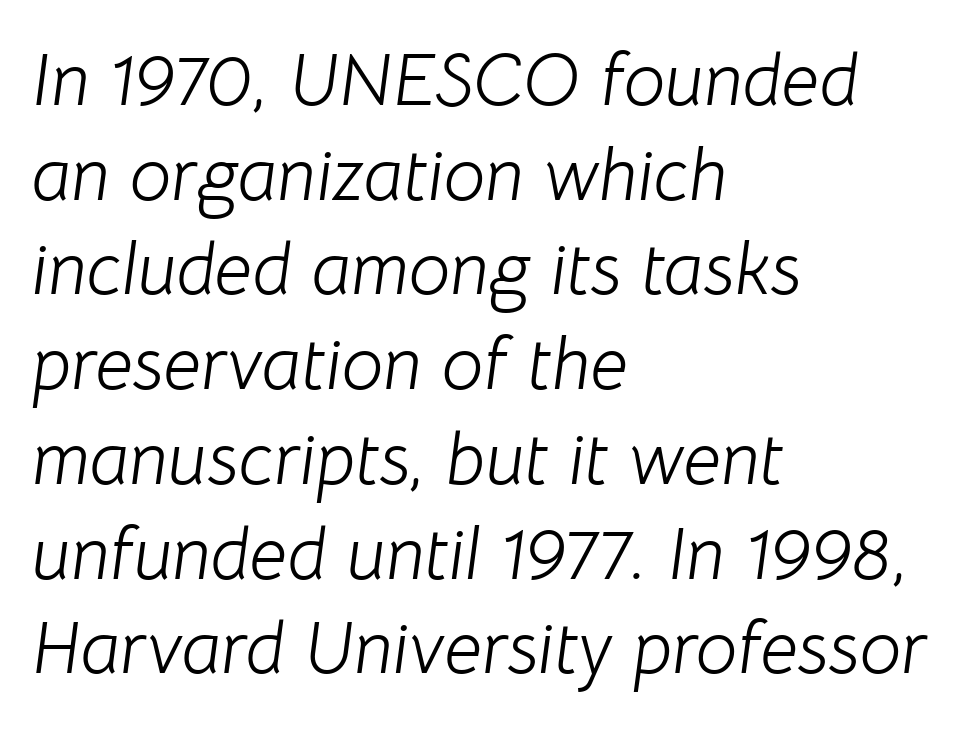
Caption: face not bold, strokes unweighted. The letterforms sit shoulder to shoulder at normal distance. Baseline-to-baseline distance is the conventional proportion of letter height. Compared with ordinary roman type, these characters are visibly tilted.
